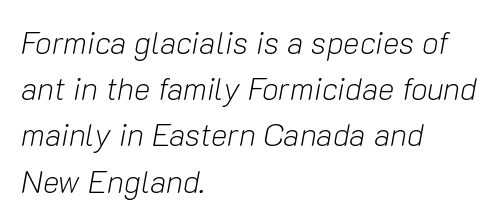
{"italic": "yes", "lean": "right", "slant_degrees": 10, "bold": "no", "weight": "light", "width": "normal", "stroke_contrast": "low", "x_height": "medium", "monospaced": "no", "underline": "no", "align": "left", "line_spacing": "normal", "line_spacing_ratio": 1.49, "letter_spacing": "normal", "letter_spacing_em": 0.0, "glyph_px": 31}
